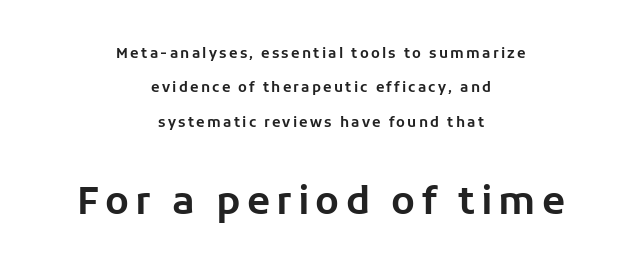
The image shows 38 px sans-serif type, upright; set centered, loose line spacing (2.46x), not underlined; the second (bottom) block is 2.71x larger; low stroke contrast and a medium x-height.
